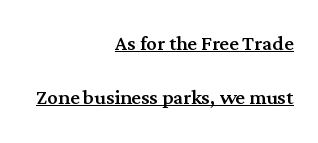
{"italic": "no", "underline": "yes", "align": "right", "line_spacing": "loose", "line_spacing_ratio": 2.08, "letter_spacing": "normal", "letter_spacing_em": 0.0, "glyph_px": 26}
